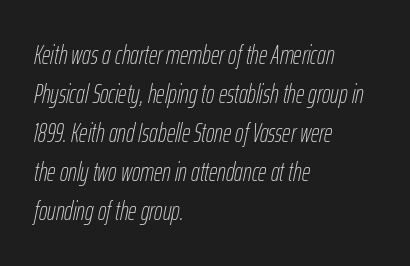
The passage shown is not underscored anywhere. Looking at the ascenders, they clearly lean. Heft: none added — not bold. One-word summary of the alignment: left.
